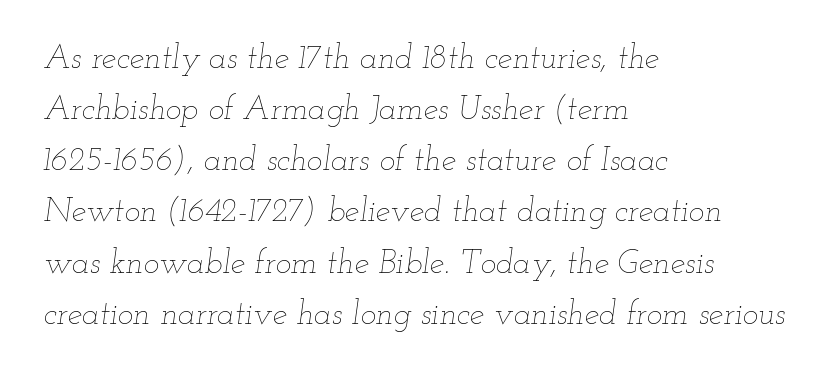
Q: Is the text bold? A: No.
Q: Is the text italic (slanted)? A: Yes, it leans right by about 12 degrees.
Q: Is the text underlined? A: No.
Q: How is the paragraph aligned? A: Left-aligned.
Q: Is the spacing between letters normal or unusually wide? A: Normal.
Q: Is the spacing between lines tight, normal or loose? A: Normal.
Q: Width (condensed, normal, or wide)? A: Wide.
Q: Stroke contrast? A: Low.
Q: x-height? A: Small.
Q: Monospaced? A: No.
